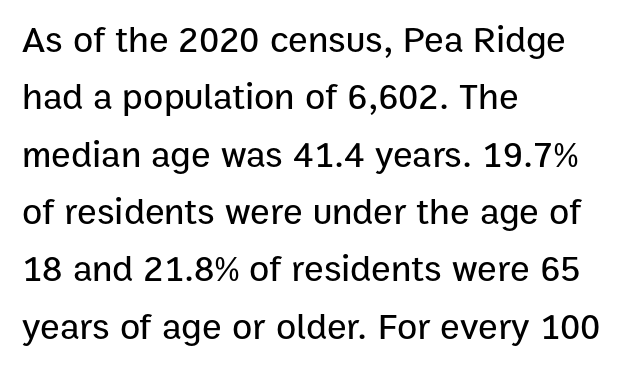
The image shows 37 px sans-serif type, upright; set left-aligned, normal line spacing (1.55x), normal letter spacing, not underlined; low stroke contrast and a medium x-height.
